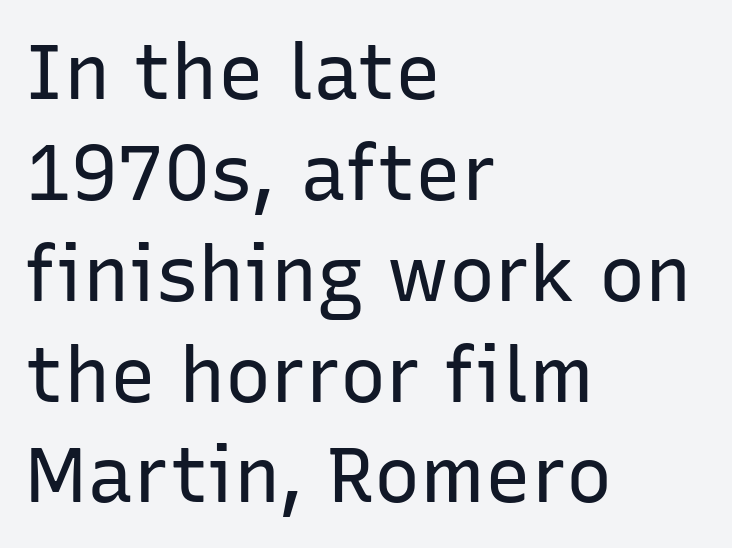
Q: Is the text bold? A: No.
Q: Is the text italic (slanted)? A: No, it is upright.
Q: Is the typeface a serif or a sans-serif typeface? A: Sans-serif.
Q: Is the text underlined? A: No.
Q: How is the paragraph aligned? A: Left-aligned.
Q: Is the spacing between letters normal or unusually wide? A: Normal.
Q: Is the spacing between lines tight, normal or loose? A: Normal.
Q: Width (condensed, normal, or wide)? A: Normal.
Q: Stroke contrast? A: Low.
Q: x-height? A: Medium.
Q: Monospaced? A: No.
